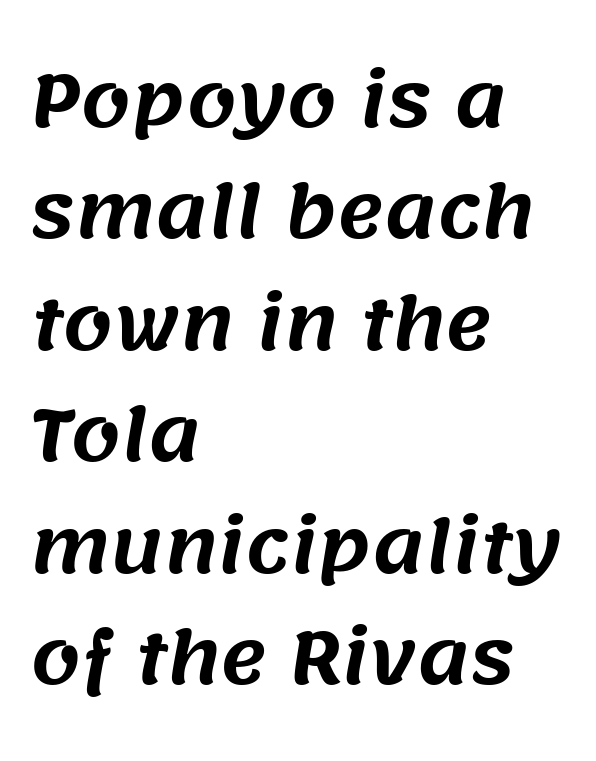
{"serif": "no", "width": "normal", "stroke_contrast": "medium", "x_height": "large", "monospaced": "no", "underline": "no", "align": "left", "line_spacing": "normal", "line_spacing_ratio": 1.57, "letter_spacing": "normal", "letter_spacing_em": 0.0, "glyph_px": 71}
